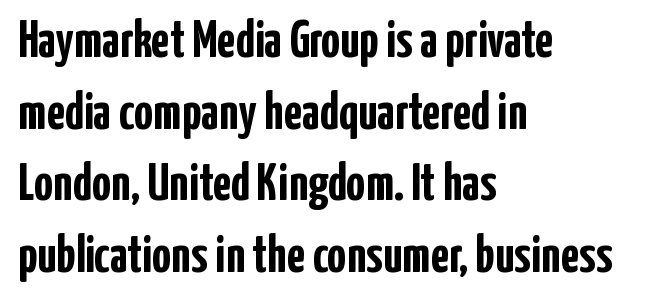
{"serif": "no", "italic": "no", "bold": "yes", "weight": "semibold", "width": "condensed", "stroke_contrast": "low", "x_height": "medium", "monospaced": "no", "underline": "no", "align": "left", "line_spacing": "normal", "line_spacing_ratio": 1.35, "letter_spacing": "normal", "letter_spacing_em": 0.0, "glyph_px": 53}
